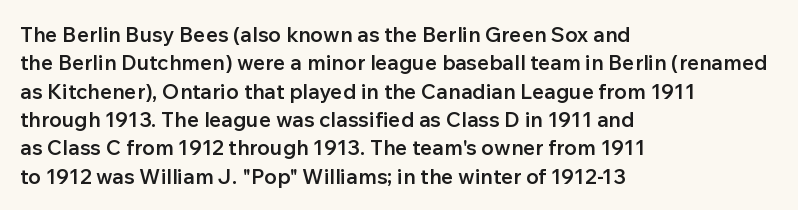
{"italic": "no", "bold": "semi", "underline": "no", "align": "left", "line_spacing": "normal", "line_spacing_ratio": 1.35, "letter_spacing": "normal", "letter_spacing_em": 0.0, "glyph_px": 21}
